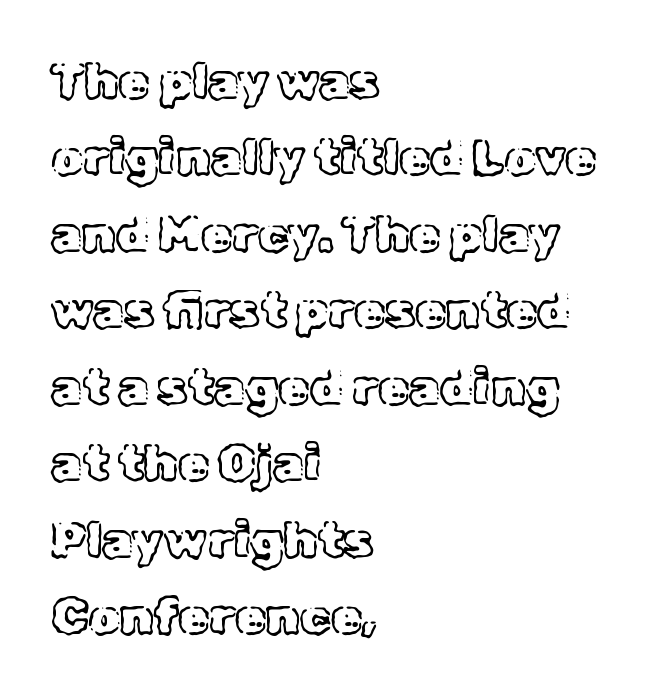
The image shows 50 px text type, upright; set left-aligned, normal line spacing (1.53x), normal letter spacing, not underlined; a medium x-height.
